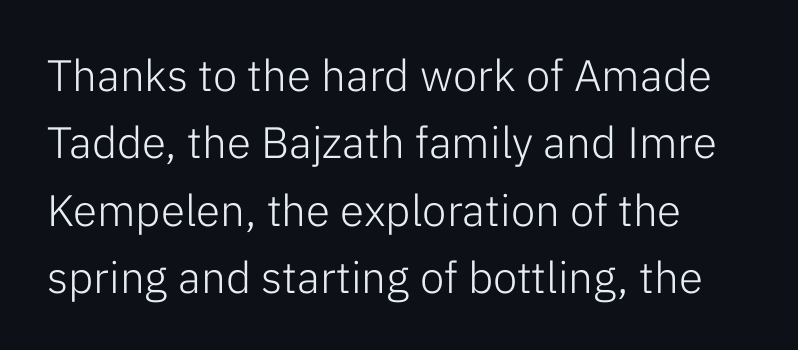
The image shows 44 px light sans-serif type, upright; set normal line spacing (1.53x), normal letter spacing, not underlined; low stroke contrast and a medium x-height.
